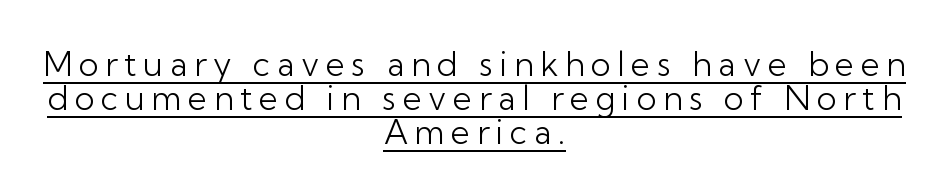
In terms of letterform style, serifs are entirely absent. Baseline-to-baseline distance is barely more than the letter height. Each line of the rendering has a horizontal stroke beneath the glyphs. Here the glyphs are tracked loosely, breaking word shapes into spaced letters. The typesetter chose a symmetrical, centered arrangement here. No letter is thick-stroked: the sample isn't bold.
